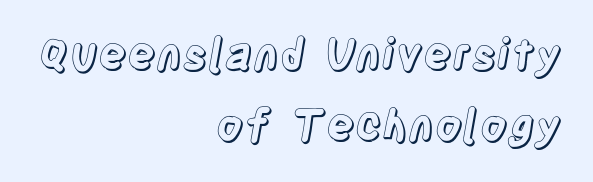
Q: Is the text italic (slanted)? A: Yes.
Q: Is the text underlined? A: No.
Q: How is the paragraph aligned? A: Right-aligned.
Q: Is the spacing between letters normal or unusually wide? A: Normal.
Q: Is the spacing between lines tight, normal or loose? A: Normal.
Q: Width (condensed, normal, or wide)? A: Condensed.
Q: x-height? A: Large.
Q: Monospaced? A: No.
